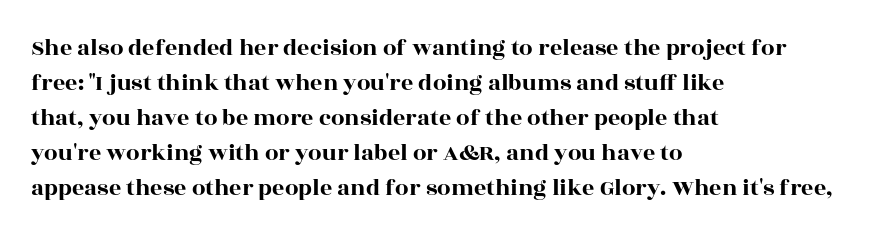
Q: Is the text italic (slanted)? A: No, it is upright.
Q: Is the text underlined? A: No.
Q: How is the paragraph aligned? A: Left-aligned.
Q: Is the spacing between letters normal or unusually wide? A: Normal.
Q: Is the spacing between lines tight, normal or loose? A: Normal.
